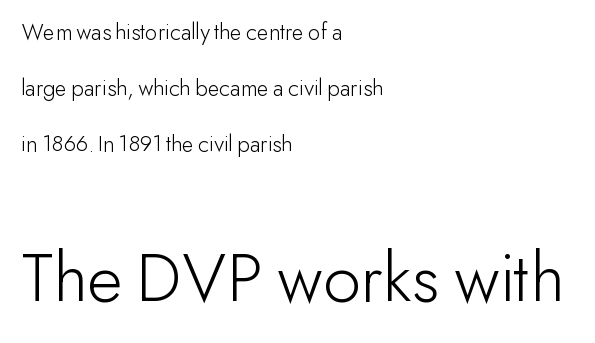
Q: Is the text bold? A: No.
Q: Is the text italic (slanted)? A: No, it is upright.
Q: Is the typeface a serif or a sans-serif typeface? A: Sans-serif.
Q: Is the text underlined? A: No.
Q: How is the paragraph aligned? A: Left-aligned.
Q: Is the spacing between letters normal or unusually wide? A: Normal.
Q: Is the spacing between lines tight, normal or loose? A: Loose.
Q: Which block of text is set in a larger size, the first (top) or the second (bottom)? A: The second (bottom) one.
Q: Width (condensed, normal, or wide)? A: Normal.
Q: Stroke contrast? A: Low.
Q: x-height? A: Small.
Q: Monospaced? A: No.
